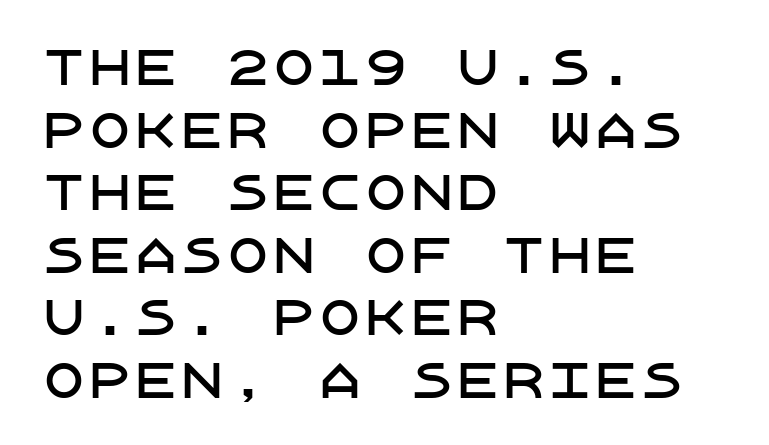
The image shows 46 px sans-serif type, upright; set left-aligned, normal line spacing (1.36x), normal letter spacing, not underlined; low stroke contrast and a large x-height.
